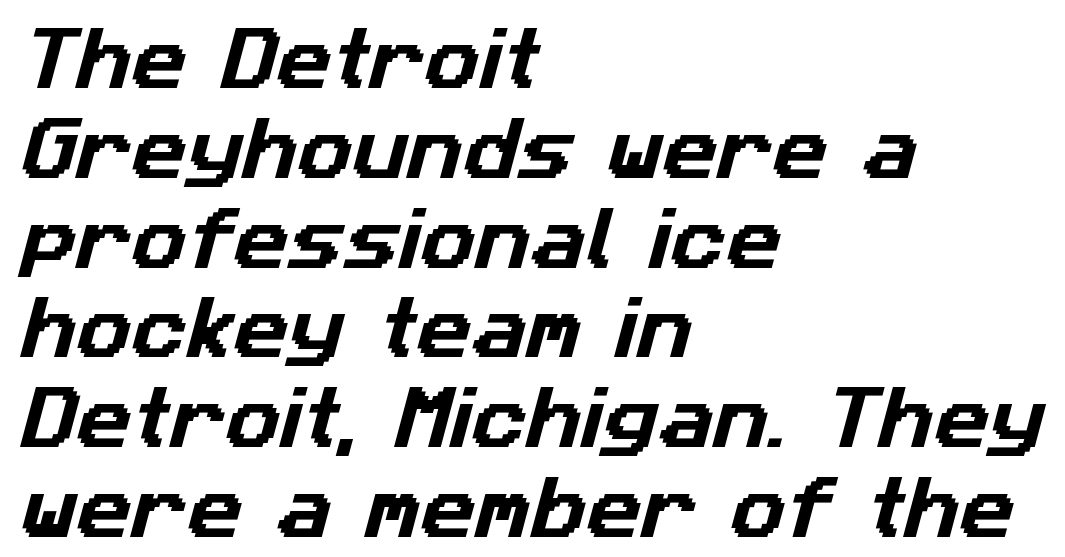
The horizontal fit of the characters is conventional and even. This sample has the flowing, uneven cadence of proportional lettering. Nothing sits at the stroke ends, so this counts as sans-serif. Underlining? Definitely not there. The rag falls on the right side of this text block. What's the leading like? Ordinary, nothing unusual.
